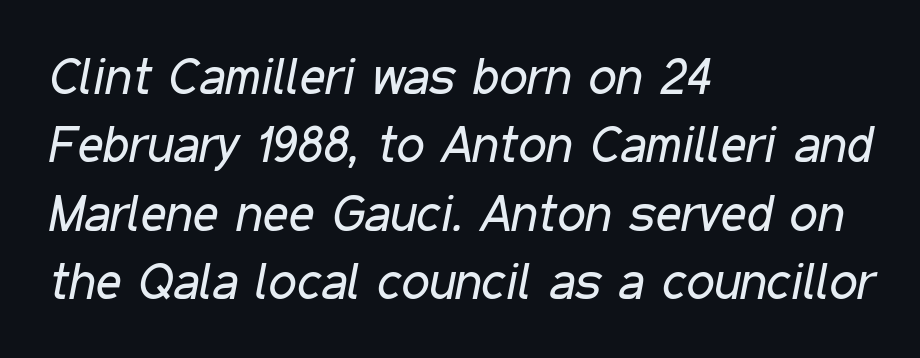
{"italic": "yes", "lean": "right", "slant_degrees": 11, "bold": "no", "weight": "regular", "width": "condensed", "stroke_contrast": "low", "x_height": "medium", "monospaced": "no", "underline": "no", "align": "left", "line_spacing": "normal", "line_spacing_ratio": 1.37, "letter_spacing": "normal", "letter_spacing_em": 0.0, "glyph_px": 50}
